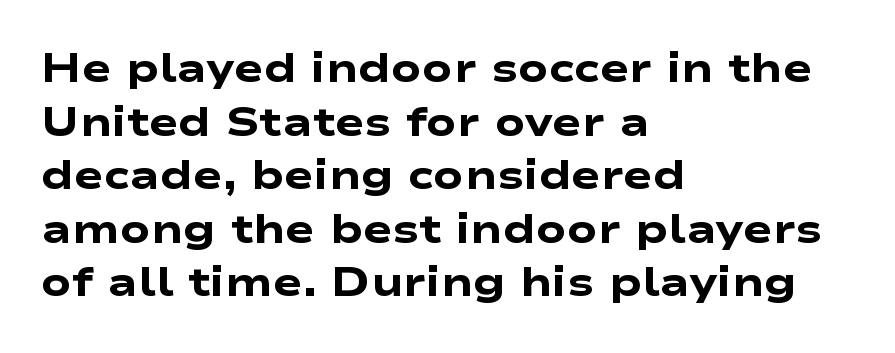
The image shows 40 px heavy, wide sans-serif type; set left-aligned, normal line spacing (1.34x), normal letter spacing, not underlined; low stroke contrast and a medium x-height.
